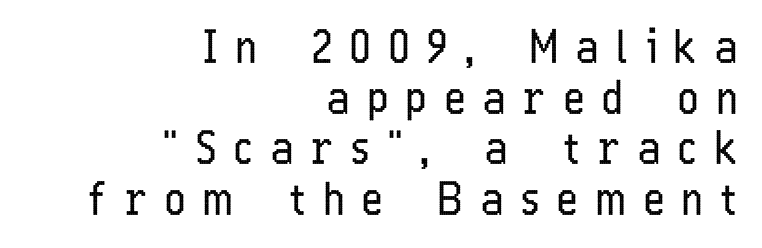
{"serif": "no", "italic": "no", "bold": "no", "weight": "regular", "width": "condensed", "stroke_contrast": "low", "x_height": "medium", "monospaced": "no", "underline": "no", "align": "right", "line_spacing": "tight", "line_spacing_ratio": 1.15, "letter_spacing": "wide", "letter_spacing_em": 0.41, "glyph_px": 44}
